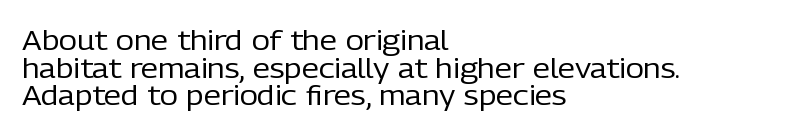
{"serif": "no", "italic": "no", "bold": "no", "weight": "regular", "width": "normal", "stroke_contrast": "low", "x_height": "medium", "monospaced": "no", "underline": "no", "align": "left", "line_spacing": "tight", "line_spacing_ratio": 0.99, "letter_spacing": "normal", "letter_spacing_em": 0.0, "glyph_px": 28}
